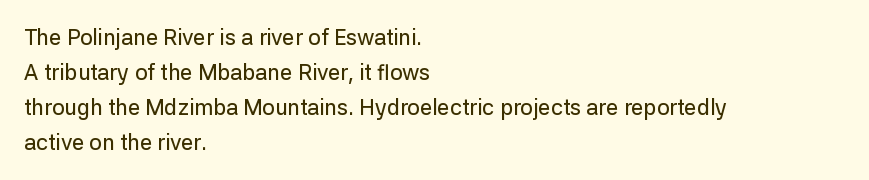
The vertical gap from one line to the next is medium. In terms of posture, this sample is upright. The ragged edge is on the right, which tells us the setting is flush left. Look at the tracking — it's just the regular setting, nothing added. Only glyphs here, with clear space below each row.
